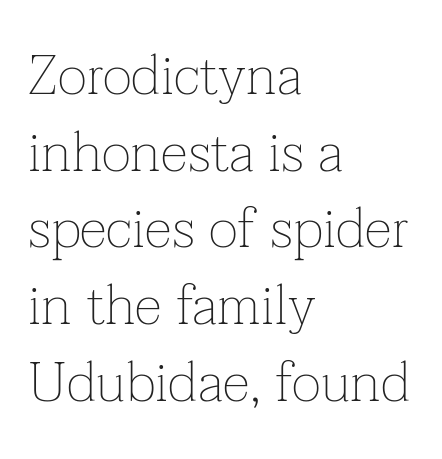
Q: Is the text bold? A: No.
Q: Is the text italic (slanted)? A: No, it is upright.
Q: Is the typeface a serif or a sans-serif typeface? A: Serif.
Q: Is the text underlined? A: No.
Q: How is the paragraph aligned? A: Left-aligned.
Q: Is the spacing between letters normal or unusually wide? A: Normal.
Q: Is the spacing between lines tight, normal or loose? A: Normal.
Q: Width (condensed, normal, or wide)? A: Normal.
Q: Stroke contrast? A: Low.
Q: x-height? A: Medium.
Q: Monospaced? A: No.
